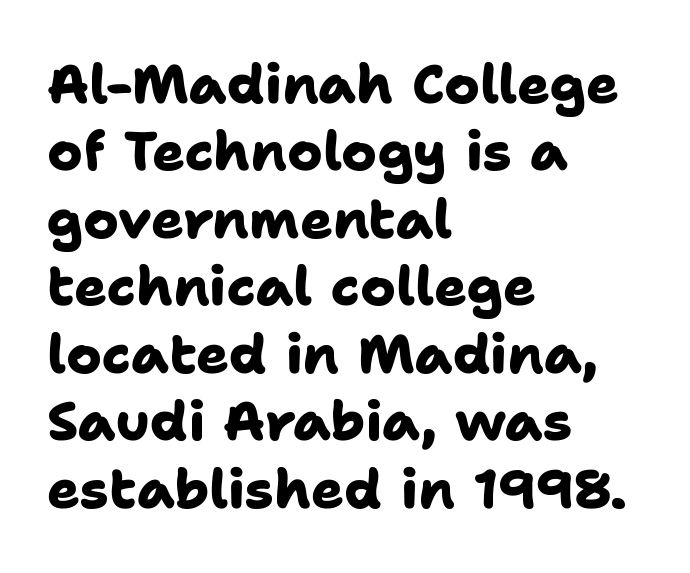
The image shows 54 px heavy sans-serif type; set left-aligned, normal line spacing (1.25x), normal letter spacing, not underlined; low stroke contrast and a medium x-height.
